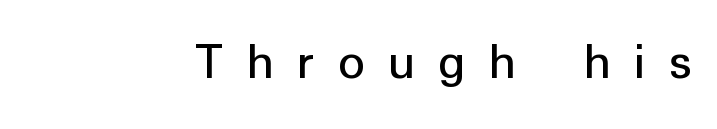
The image shows 53 px sans-serif type, upright; set right-aligned, unusually wide letter spacing (+0.44 em), not underlined; low stroke contrast and a medium x-height.
